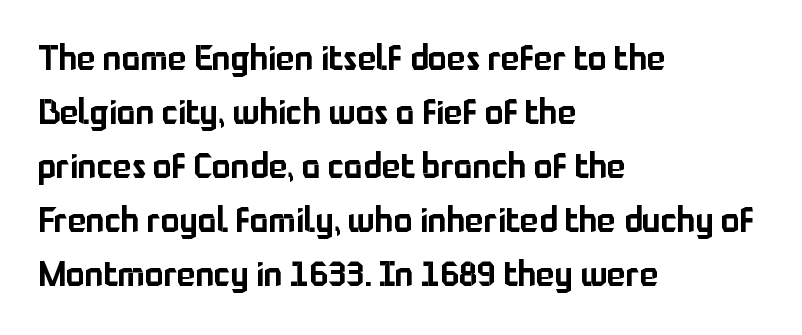
Q: Is the text italic (slanted)? A: No, it is upright.
Q: Is the typeface a serif or a sans-serif typeface? A: Sans-serif.
Q: Is the text underlined? A: No.
Q: How is the paragraph aligned? A: Left-aligned.
Q: Is the spacing between letters normal or unusually wide? A: Normal.
Q: Is the spacing between lines tight, normal or loose? A: Normal.
Q: Width (condensed, normal, or wide)? A: Normal.
Q: Stroke contrast? A: Low.
Q: x-height? A: Medium.
Q: Monospaced? A: No.
